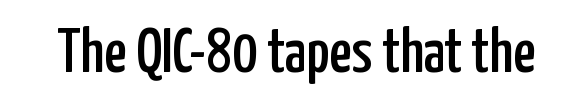
Q: Is the text italic (slanted)? A: No, it is upright.
Q: Is the typeface a serif or a sans-serif typeface? A: Sans-serif.
Q: Is the text underlined? A: No.
Q: Is the spacing between letters normal or unusually wide? A: Normal.
Q: Width (condensed, normal, or wide)? A: Condensed.
Q: Stroke contrast? A: Low.
Q: x-height? A: Medium.
Q: Monospaced? A: No.
